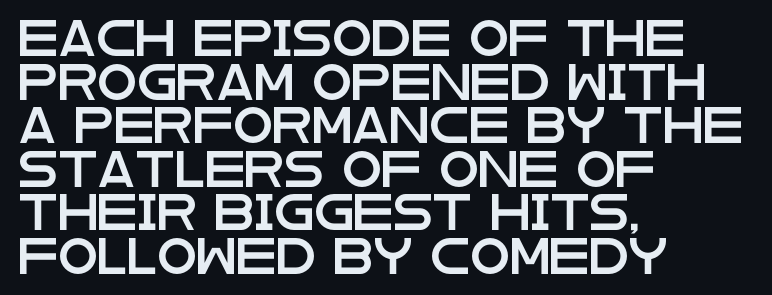
{"serif": "no", "italic": "no", "width": "wide", "stroke_contrast": "low", "x_height": "large", "monospaced": "no", "underline": "no", "align": "left", "line_spacing_ratio": 1.21, "letter_spacing": "normal", "letter_spacing_em": 0.0, "glyph_px": 36}
